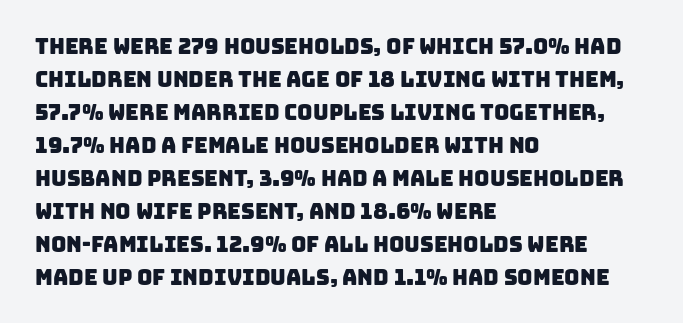
{"underline": "no", "align": "left", "line_spacing": "normal", "line_spacing_ratio": 1.57, "letter_spacing": "normal", "letter_spacing_em": 0.0, "glyph_px": 21}
